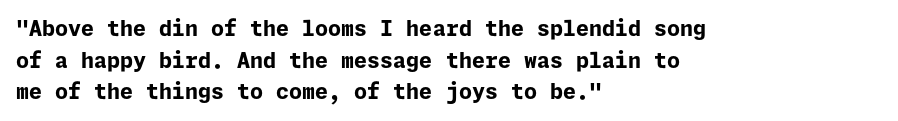
This is roman type, the default non-slanted kind. Observe the ordinary spacing: letters are neighbours, not strangers. The space between consecutive lines is moderate. Leftover space on each line is placed entirely after the last word. The string is rendered with underlining switched off. What weight is shown? A full bold with thick strokes.
